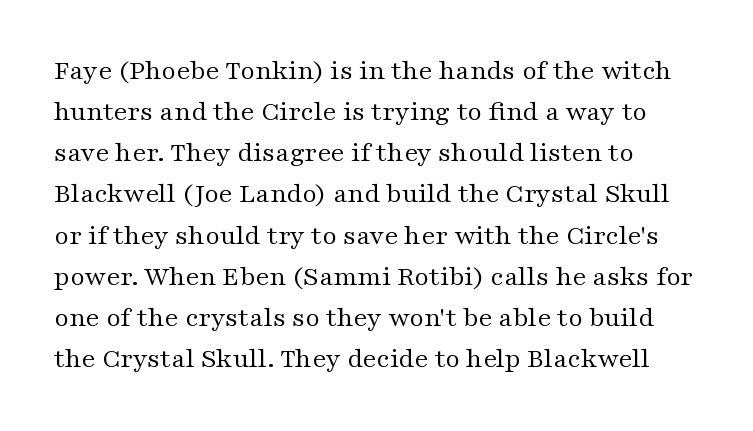
The image shows 28 px regular-weight, wide serif type, upright; set left-aligned, normal line spacing (1.47x), normal letter spacing, not underlined; medium stroke contrast and a medium x-height.
